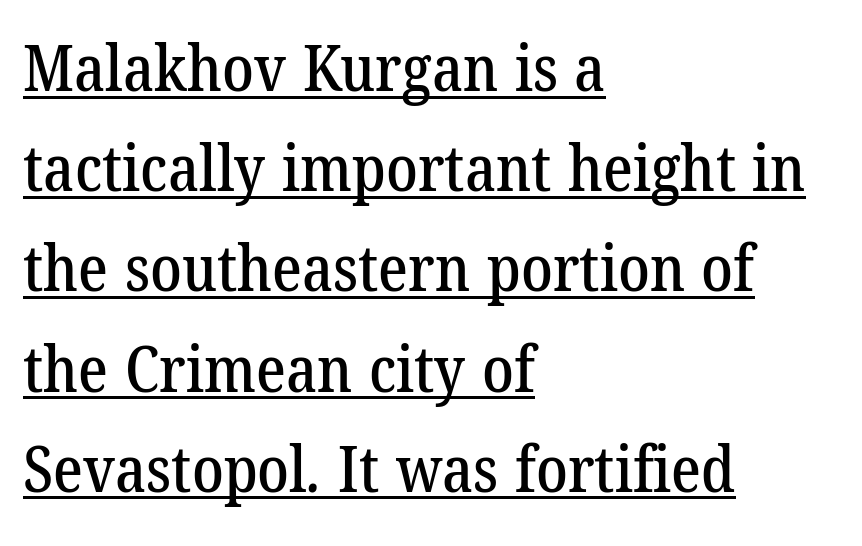
Q: Is the typeface a serif or a sans-serif typeface? A: Serif.
Q: Is the text underlined? A: Yes.
Q: How is the paragraph aligned? A: Left-aligned.
Q: Is the spacing between letters normal or unusually wide? A: Normal.
Q: Is the spacing between lines tight, normal or loose? A: Normal.
Q: Width (condensed, normal, or wide)? A: Normal.
Q: Stroke contrast? A: Low.
Q: x-height? A: Medium.
Q: Monospaced? A: No.
